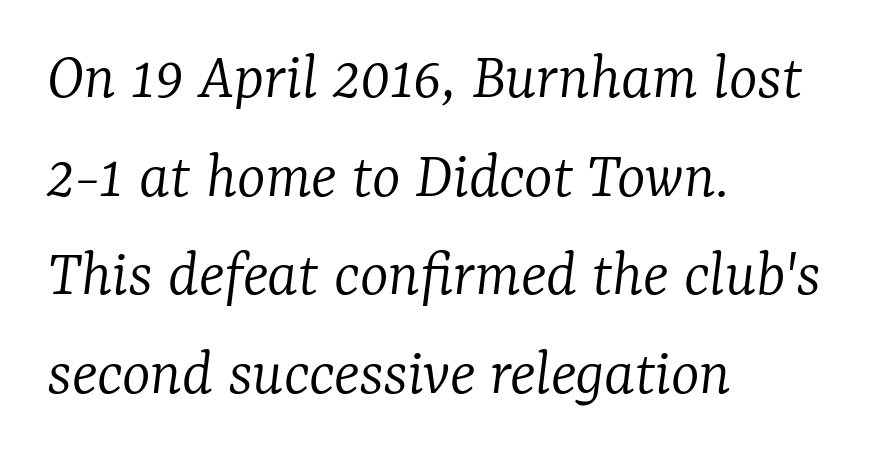
{"serif": "yes", "italic": "yes", "lean": "right", "slant_degrees": 7, "bold": "no", "weight": "light", "width": "normal", "stroke_contrast": "low", "x_height": "medium", "monospaced": "no", "underline": "no", "align": "left", "line_spacing": "normal", "line_spacing_ratio": 1.45, "letter_spacing": "normal", "letter_spacing_em": 0.0, "glyph_px": 68}
